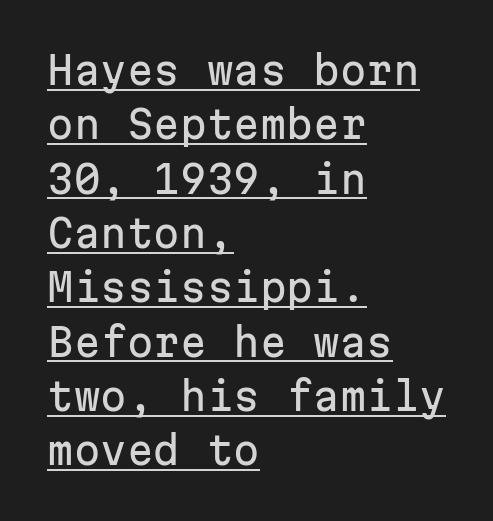
The image shows 38 px sans-serif type, upright, monospaced; set left-aligned, normal line spacing (1.43x), normal letter spacing, underlined; low stroke contrast and a medium x-height.
